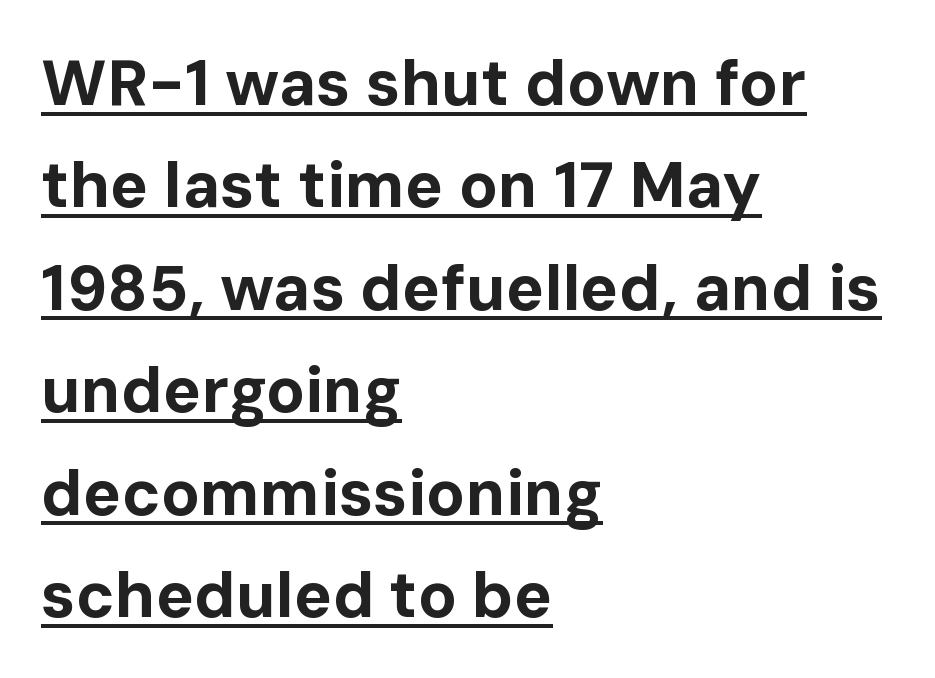
{"serif": "no", "italic": "no", "bold": "yes", "weight": "bold", "width": "normal", "stroke_contrast": "low", "x_height": "medium", "monospaced": "no", "underline": "yes", "align": "left", "line_spacing": "normal", "line_spacing_ratio": 1.6, "letter_spacing": "normal", "letter_spacing_em": 0.0, "glyph_px": 64}
